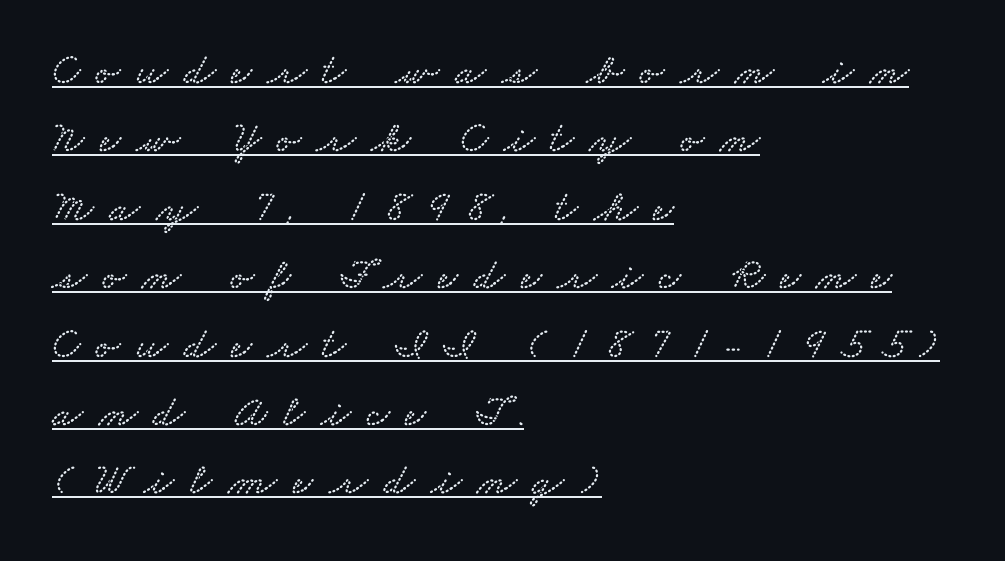
{"serif": "yes", "width": "wide", "stroke_contrast": "low", "x_height": "small", "monospaced": "no", "underline": "yes", "align": "left", "line_spacing": "normal", "line_spacing_ratio": 1.52, "letter_spacing": "wide", "letter_spacing_em": 0.35, "glyph_px": 45}
